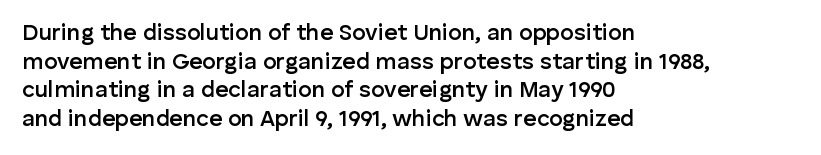
Q: Is the text bold? A: Semi-bold.
Q: Is the text italic (slanted)? A: No, it is upright.
Q: Is the text underlined? A: No.
Q: How is the paragraph aligned? A: Left-aligned.
Q: Is the spacing between letters normal or unusually wide? A: Normal.
Q: Is the spacing between lines tight, normal or loose? A: Normal.
